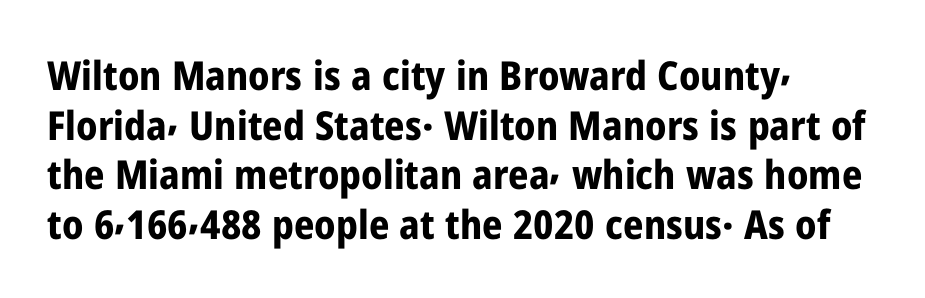
Q: Is the text bold? A: Yes.
Q: Is the text italic (slanted)? A: No, it is upright.
Q: Is the typeface a serif or a sans-serif typeface? A: Sans-serif.
Q: Is the text underlined? A: No.
Q: How is the paragraph aligned? A: Left-aligned.
Q: Is the spacing between letters normal or unusually wide? A: Normal.
Q: Width (condensed, normal, or wide)? A: Condensed.
Q: Stroke contrast? A: Low.
Q: x-height? A: Medium.
Q: Monospaced? A: No.
